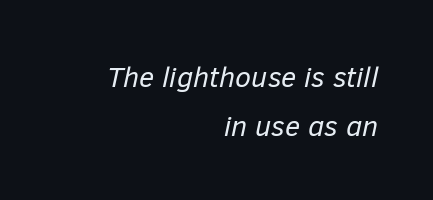
{"italic": "yes", "lean": "right", "slant_degrees": 12, "bold": "no", "weight": "regular", "width": "normal", "stroke_contrast": "low", "x_height": "medium", "monospaced": "no", "underline": "no", "align": "right", "line_spacing": "normal", "line_spacing_ratio": 1.69, "letter_spacing": "normal", "letter_spacing_em": 0.0, "glyph_px": 29}
